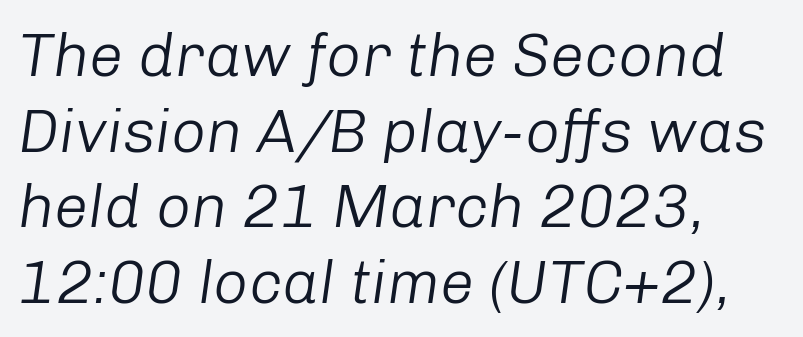
Standard letterfit; no display-style spreading of the glyphs. On a weight scale, this lands at 450 or below. A classic flush-left, rag-right setting is used for this passage. Plain, unruled lines of type.
